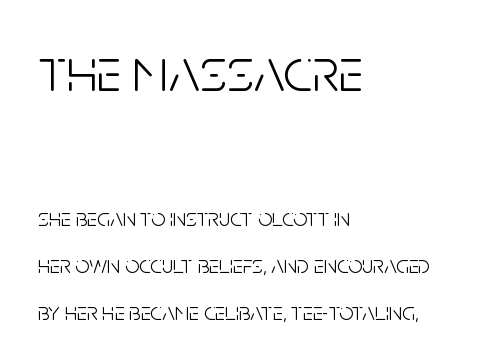
Q: Is the text bold? A: No.
Q: Is the text italic (slanted)? A: No, it is upright.
Q: Is the typeface a serif or a sans-serif typeface? A: Sans-serif.
Q: Is the text underlined? A: No.
Q: How is the paragraph aligned? A: Left-aligned.
Q: Is the spacing between letters normal or unusually wide? A: Normal.
Q: Which block of text is set in a larger size, the first (top) or the second (bottom)? A: The first (top) one.
Q: Width (condensed, normal, or wide)? A: Condensed.
Q: Stroke contrast? A: Low.
Q: x-height? A: Large.
Q: Monospaced? A: No.
